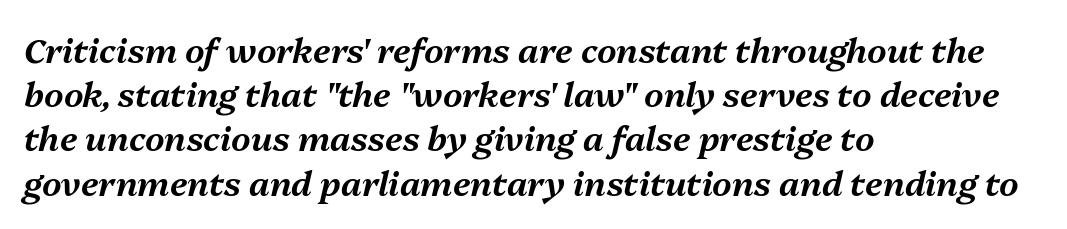
The image shows 34 px text type, italic (leaning right); set left-aligned, normal line spacing (1.3x), normal letter spacing, not underlined; medium stroke contrast and a medium x-height.
